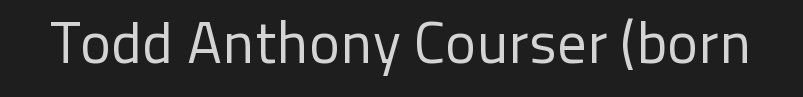
Compared with a typical body face, this is equally light or lighter still. Each letter keeps its own natural width here, so spacing adapts to shape. A typesetter would mark this as roman, not italic. I'd call this a sans setting — the letters go barefoot. Honestly, the letter spacing is just normal — you wouldn't notice it.
